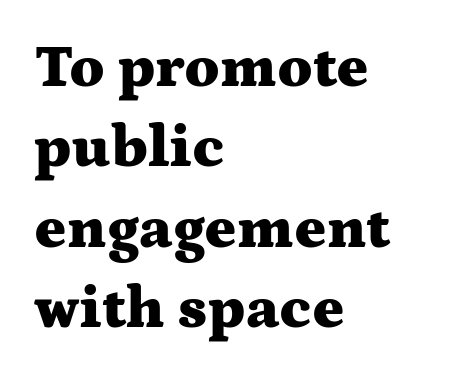
The image shows 60 px heavy, wide serif type, upright; set left-aligned, normal line spacing (1.34x), normal letter spacing, not underlined; medium stroke contrast and a medium x-height.
